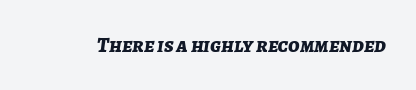
The font's italic variant was chosen for this text. Descender tails drop into unmarked territory. This sample uses plain, unmodified letter spacing. Summary of weight: heavy, a full bold.
